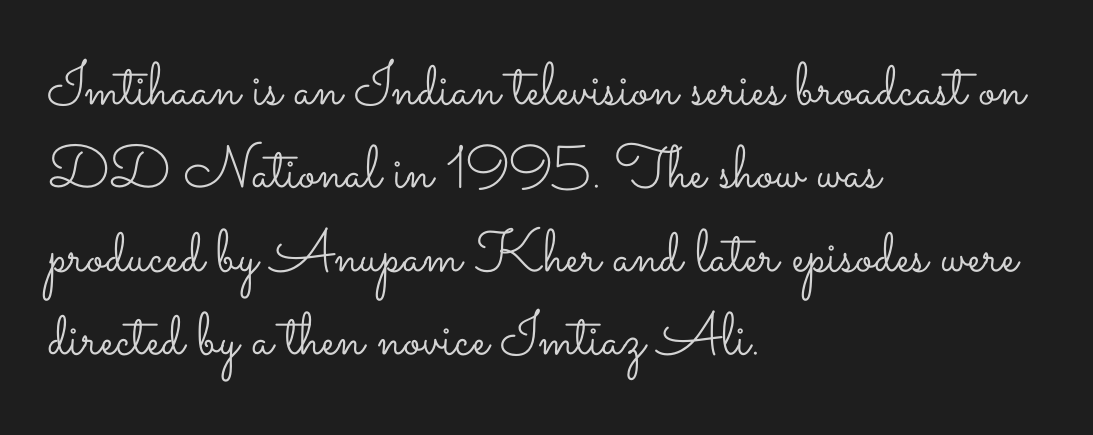
Q: Is the text bold? A: No.
Q: Is the text italic (slanted)? A: Yes.
Q: Is the text underlined? A: No.
Q: How is the paragraph aligned? A: Left-aligned.
Q: Is the spacing between letters normal or unusually wide? A: Normal.
Q: Is the spacing between lines tight, normal or loose? A: Normal.
Q: Width (condensed, normal, or wide)? A: Wide.
Q: Stroke contrast? A: Low.
Q: x-height? A: Small.
Q: Monospaced? A: No.
